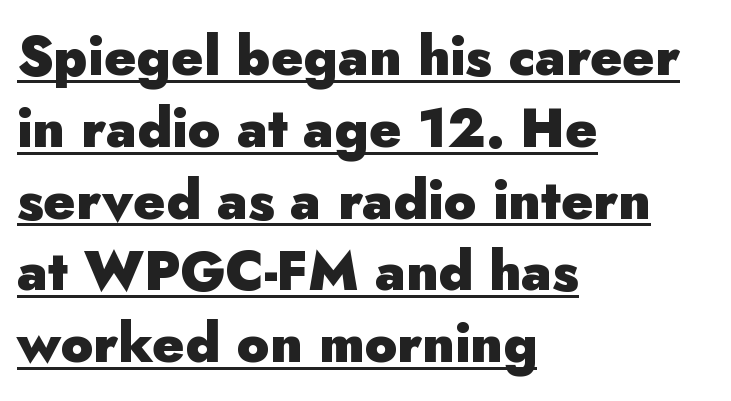
{"serif": "no", "italic": "no", "bold": "yes", "weight": "heavy", "width": "normal", "stroke_contrast": "low", "x_height": "small", "monospaced": "no", "underline": "yes", "align": "left", "line_spacing": "normal", "line_spacing_ratio": 1.33, "letter_spacing": "normal", "letter_spacing_em": 0.0, "glyph_px": 54}
